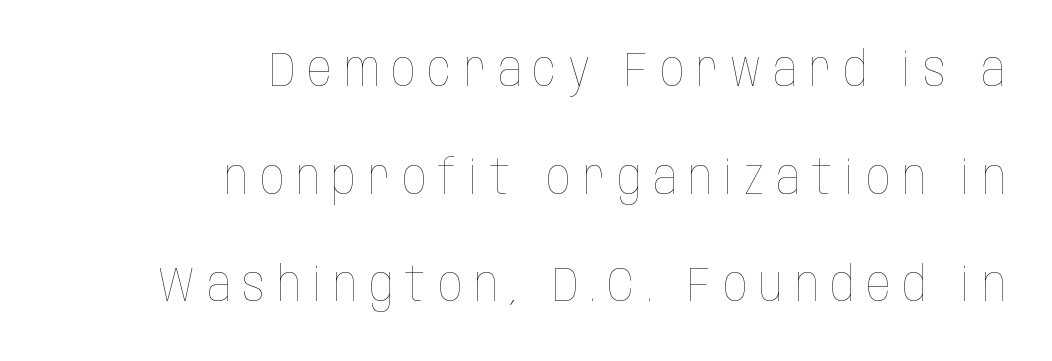
{"italic": "no", "bold": "no", "weight": "thin", "width": "condensed", "stroke_contrast": "low", "x_height": "large", "monospaced": "no", "underline": "no", "align": "right", "line_spacing": "loose", "line_spacing_ratio": 2.24, "letter_spacing": "wide", "letter_spacing_em": 0.25, "glyph_px": 48}
